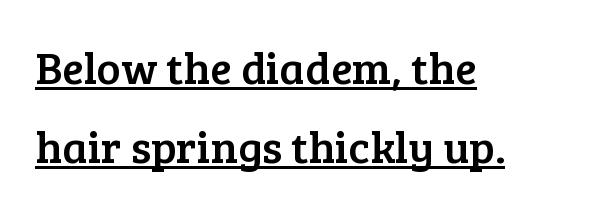
Is this a sans? No — the strokes have serifs. Varying glyph widths throughout — classic text-font behaviour. Words appear dense and cohesive because spacing is normal. Compared with undecorated copy, this sample adds a rule below the words.
